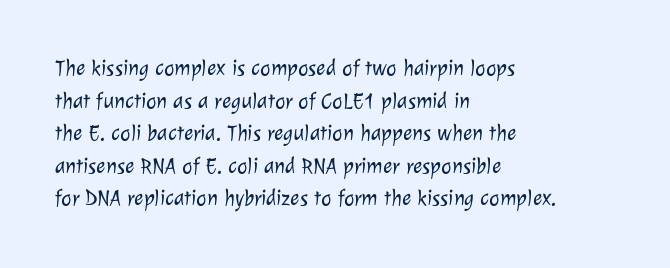
The image shows 22 px text type; set left-aligned, normal line spacing (1.48x), normal letter spacing, not underlined.
